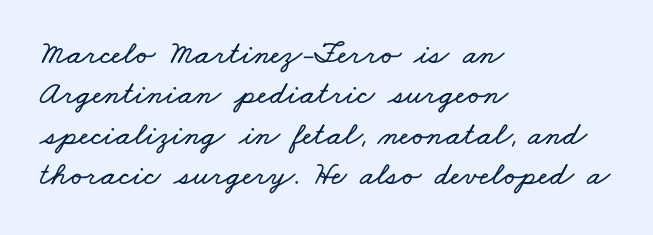
{"width": "wide", "stroke_contrast": "low", "x_height": "small", "monospaced": "no", "underline": "no", "align": "left", "line_spacing_ratio": 1.22, "letter_spacing": "normal", "letter_spacing_em": 0.0, "glyph_px": 33}
